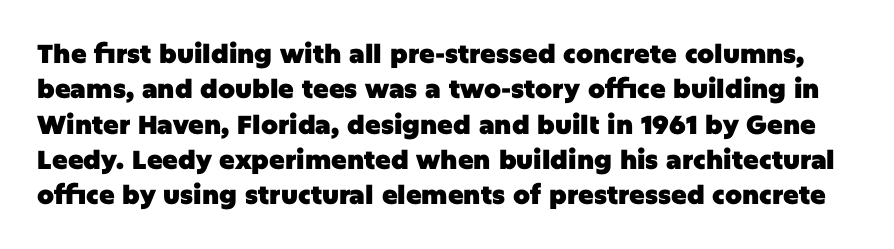
{"italic": "no", "bold": "yes", "underline": "no", "line_spacing": "normal", "line_spacing_ratio": 1.36, "letter_spacing": "normal", "letter_spacing_em": 0.0, "glyph_px": 26}
